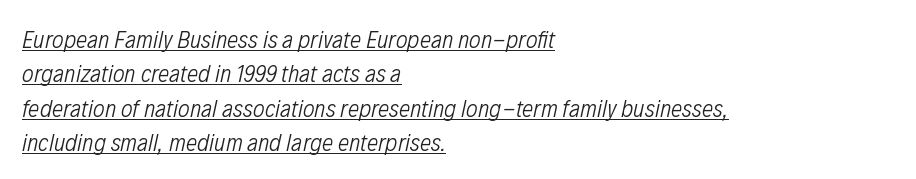
{"italic": "yes", "lean": "right", "slant_degrees": 12, "bold": "no", "underline": "yes", "align": "left", "line_spacing": "normal", "line_spacing_ratio": 1.38, "letter_spacing": "normal", "letter_spacing_em": 0.0, "glyph_px": 25}
